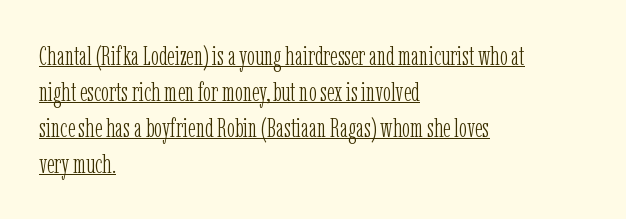
Does extra space separate the letters? No, they use regular spacing. Ordinary non-slanted type is in use. Where is the straight margin? On the left. What's the leading like? Ordinary, nothing unusual. Heft: none added — not bold.
